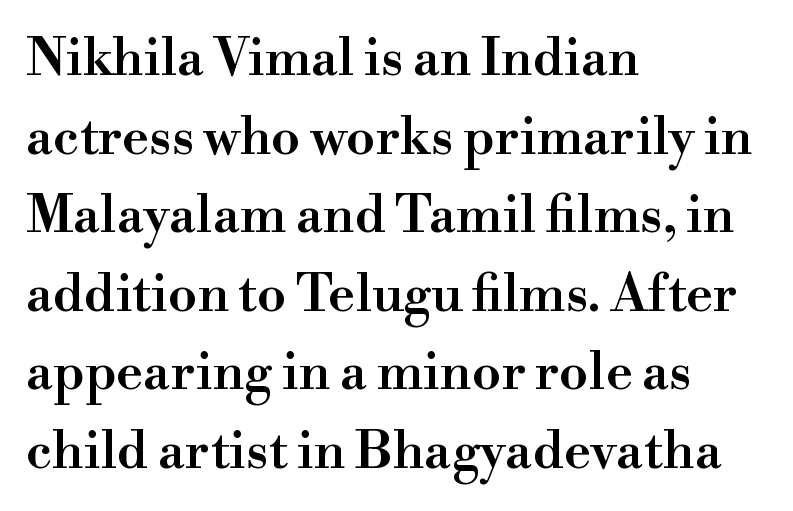
The image shows 52 px semibold serif type, upright; set left-aligned, normal line spacing (1.51x), normal letter spacing, not underlined; high stroke contrast and a small x-height.
